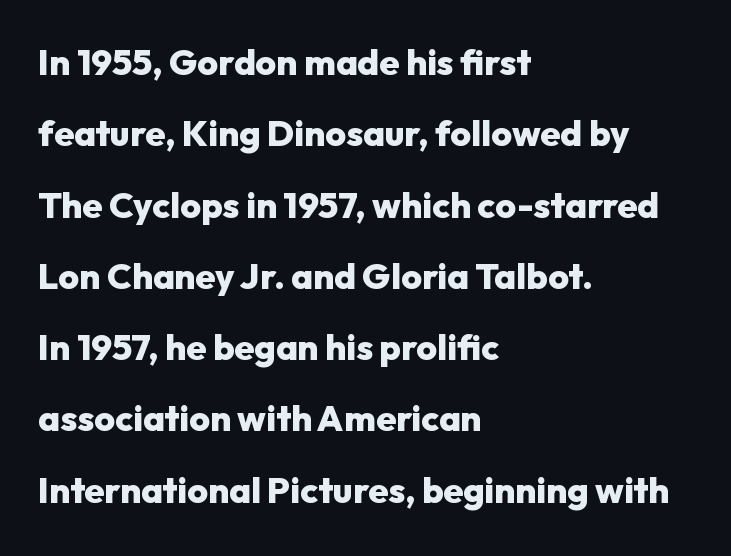
The image shows 36 px heavy sans-serif type, upright; set left-aligned, loose line spacing (1.98x), normal letter spacing, not underlined; low stroke contrast and a medium x-height.
